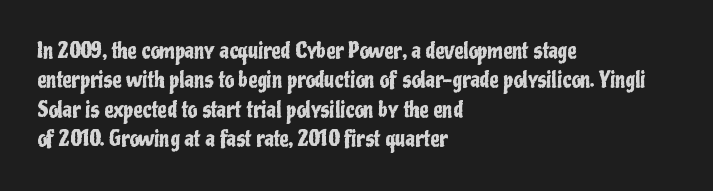
The image shows 21 px text type, upright; set left-aligned, normal line spacing (1.4x), normal letter spacing, not underlined.
